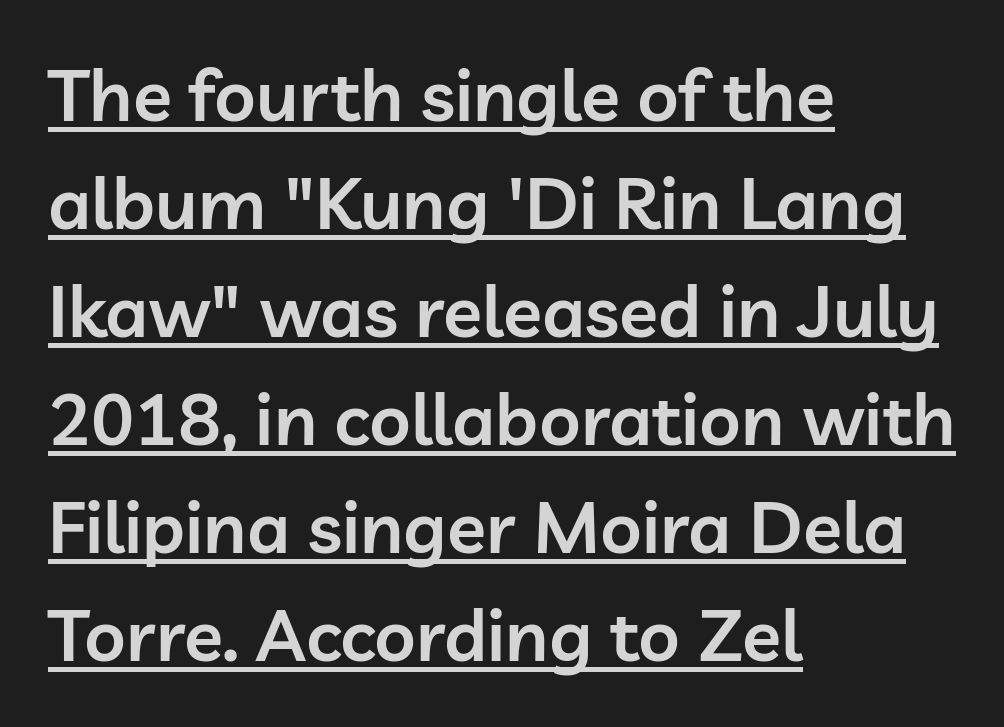
{"serif": "no", "italic": "no", "bold": "semi", "weight": "semibold", "width": "normal", "stroke_contrast": "low", "x_height": "medium", "monospaced": "no", "underline": "yes", "align": "left", "line_spacing": "normal", "line_spacing_ratio": 1.5, "letter_spacing": "normal", "letter_spacing_em": 0.0, "glyph_px": 72}
